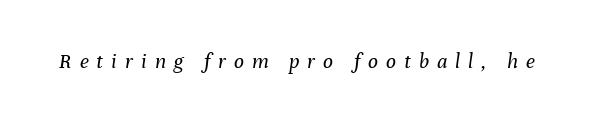
Q: Is the text bold? A: No.
Q: Is the text italic (slanted)? A: Yes, it leans right by about 8 degrees.
Q: Is the text underlined? A: No.
Q: Is the spacing between letters normal or unusually wide? A: Unusually wide.
